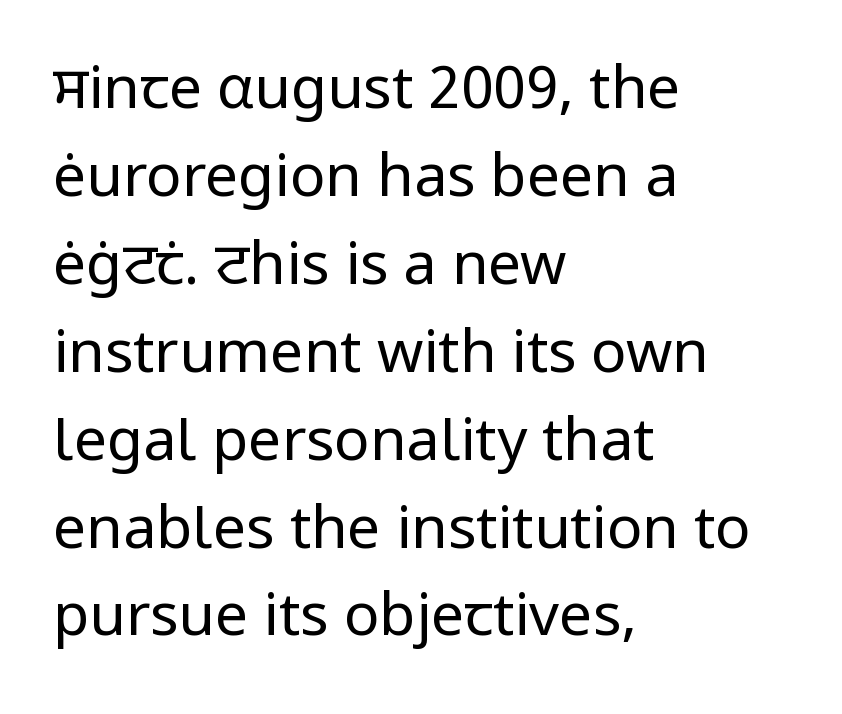
Q: Is the text bold? A: No.
Q: Is the text italic (slanted)? A: No, it is upright.
Q: Is the typeface a serif or a sans-serif typeface? A: Sans-serif.
Q: Is the text underlined? A: No.
Q: How is the paragraph aligned? A: Left-aligned.
Q: Is the spacing between letters normal or unusually wide? A: Normal.
Q: Is the spacing between lines tight, normal or loose? A: Normal.
Q: Width (condensed, normal, or wide)? A: Normal.
Q: Stroke contrast? A: Low.
Q: x-height? A: Medium.
Q: Monospaced? A: No.
